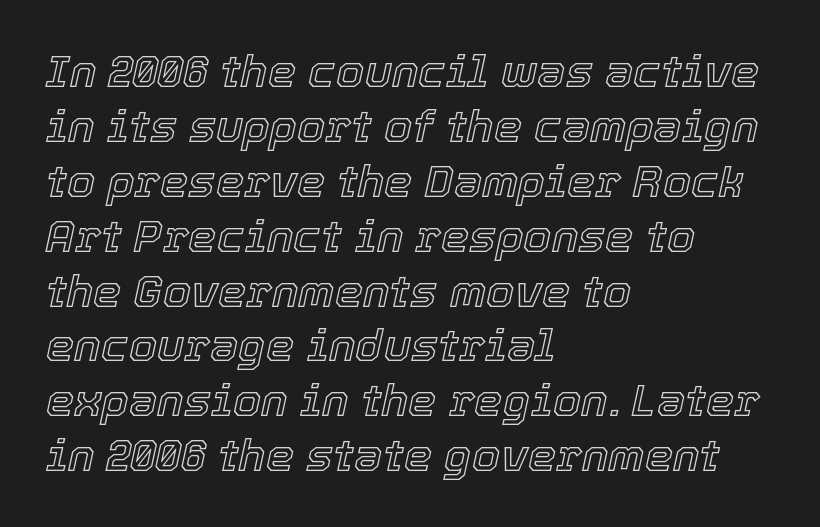
{"italic": "yes", "lean": "right", "slant_degrees": 12, "width": "normal", "x_height": "medium", "monospaced": "no", "underline": "no", "align": "left", "line_spacing_ratio": 1.22, "letter_spacing": "normal", "letter_spacing_em": 0.0, "glyph_px": 45}
